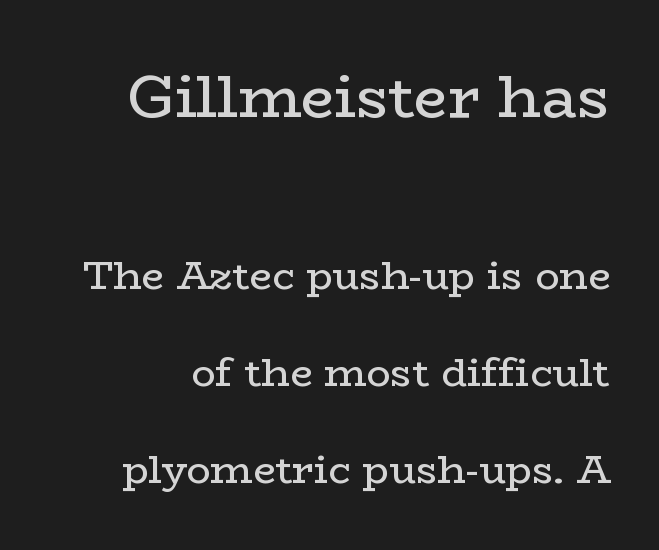
The image shows 60 px regular-weight, wide serif type, upright; set loose line spacing (2.43x), normal letter spacing, not underlined; the first (top) block is 1.5x larger; low stroke contrast and a medium x-height.
